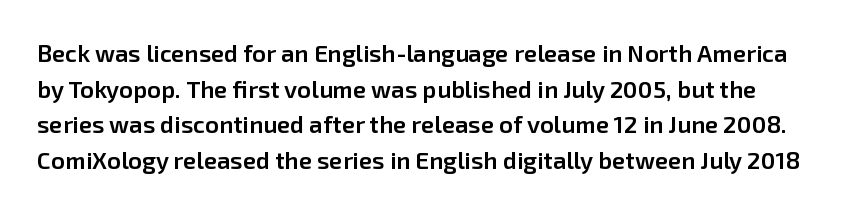
The image shows 24 px text type, upright; set normal line spacing (1.48x), normal letter spacing, not underlined.
